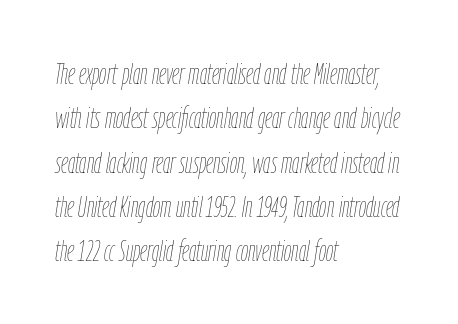
The image shows 29 px thin, condensed type, italic (leaning right); set left-aligned, normal line spacing (1.53x), normal letter spacing, not underlined; low stroke contrast and a medium x-height.
